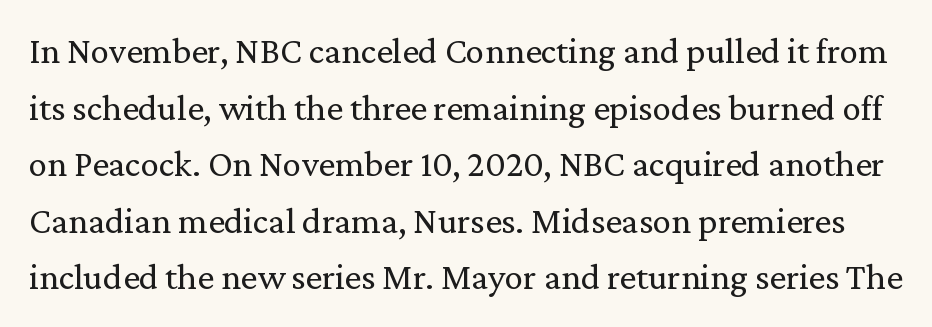
{"serif": "yes", "italic": "no", "bold": "no", "weight": "regular", "width": "normal", "stroke_contrast": "medium", "x_height": "medium", "monospaced": "no", "underline": "no", "line_spacing": "normal", "line_spacing_ratio": 1.53, "letter_spacing": "normal", "letter_spacing_em": 0.0, "glyph_px": 37}
